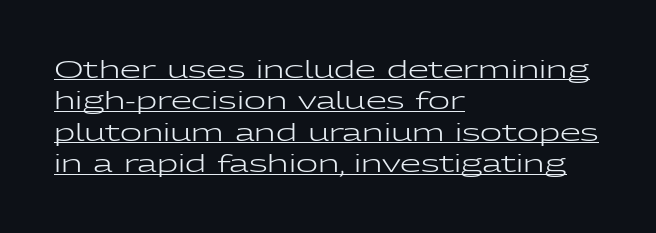
The image shows 24 px text type, upright; set left-aligned, normal line spacing (1.31x), normal letter spacing, underlined.
